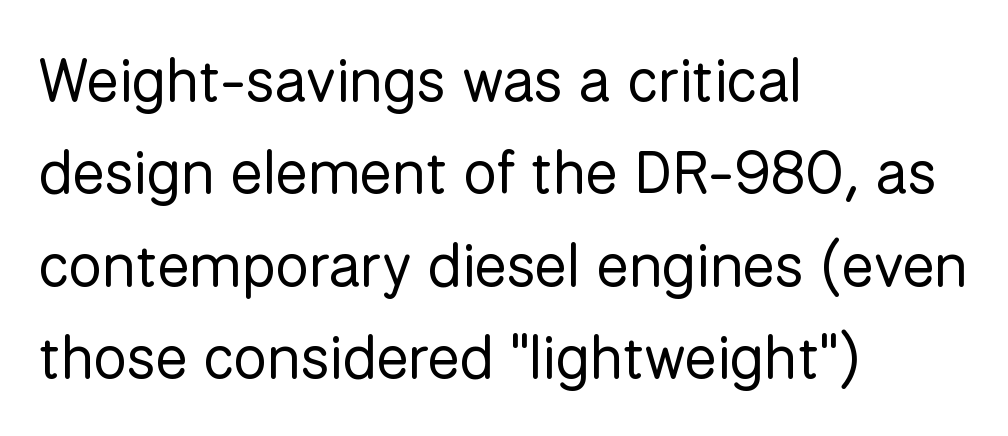
Vertically, the passage feels balanced, rows spaced as you'd expect. Posture: upright roman. There is no visible air inserted between adjacent glyphs. This sample has the flowing, uneven cadence of proportional lettering.
